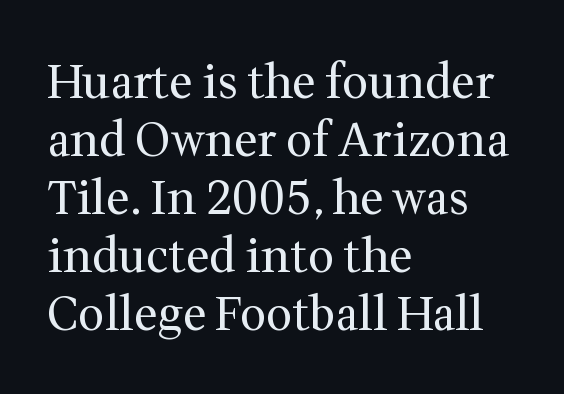
Q: Is the text bold? A: No.
Q: Is the text italic (slanted)? A: No, it is upright.
Q: Is the typeface a serif or a sans-serif typeface? A: Serif.
Q: Is the text underlined? A: No.
Q: How is the paragraph aligned? A: Left-aligned.
Q: Is the spacing between letters normal or unusually wide? A: Normal.
Q: Is the spacing between lines tight, normal or loose? A: Normal.
Q: Width (condensed, normal, or wide)? A: Normal.
Q: Stroke contrast? A: Medium.
Q: x-height? A: Medium.
Q: Monospaced? A: No.
